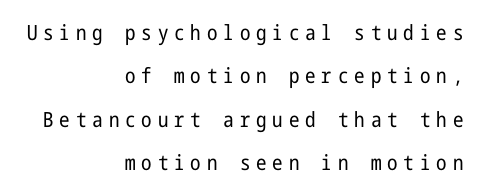
Q: Is the text bold? A: No.
Q: Is the text italic (slanted)? A: No, it is upright.
Q: Is the text underlined? A: No.
Q: How is the paragraph aligned? A: Right-aligned.
Q: Is the spacing between letters normal or unusually wide? A: Unusually wide.
Q: Is the spacing between lines tight, normal or loose? A: Loose.
